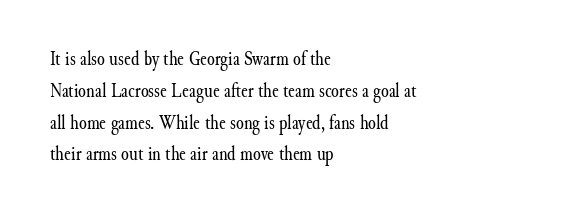
The image shows 20 px text type, upright; set left-aligned, normal line spacing (1.59x), normal letter spacing, not underlined.
